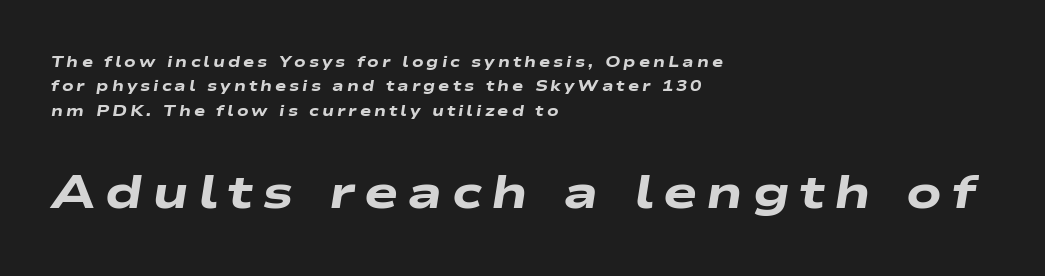
The image shows 46 px heavy, wide type, italic (leaning right); set left-aligned, normal line spacing (1.62x), unusually wide letter spacing (+0.2 em), not underlined; the second (bottom) block is 3.07x larger; low stroke contrast and a medium x-height.
